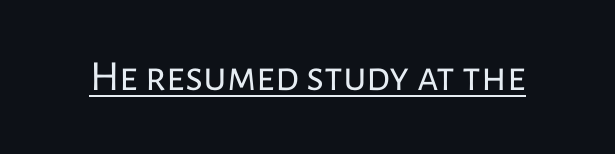
Q: Is the text bold? A: No.
Q: Is the text italic (slanted)? A: No, it is upright.
Q: Is the typeface a serif or a sans-serif typeface? A: Sans-serif.
Q: Is the text underlined? A: Yes.
Q: Is the spacing between letters normal or unusually wide? A: Normal.
Q: Width (condensed, normal, or wide)? A: Normal.
Q: Stroke contrast? A: Low.
Q: x-height? A: Medium.
Q: Monospaced? A: No.
